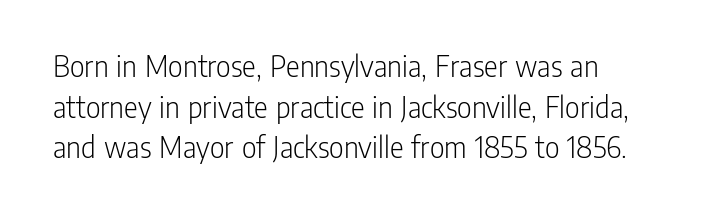
The image shows 32 px light, condensed sans-serif type, upright; set left-aligned, normal line spacing (1.27x), normal letter spacing, not underlined; low stroke contrast and a medium x-height.
